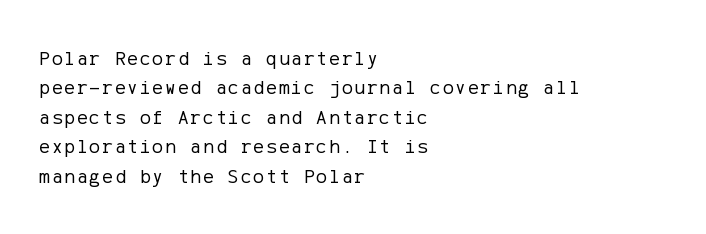
Does the copy run flush right? No — it runs flush left. Baseline-to-baseline distance is the conventional proportion of letter height. Unmarked baselines from the first word to the last. Ascenders rise straight up at ninety degrees. Stroke thickness stays within the range of a standard reading face or lighter.
